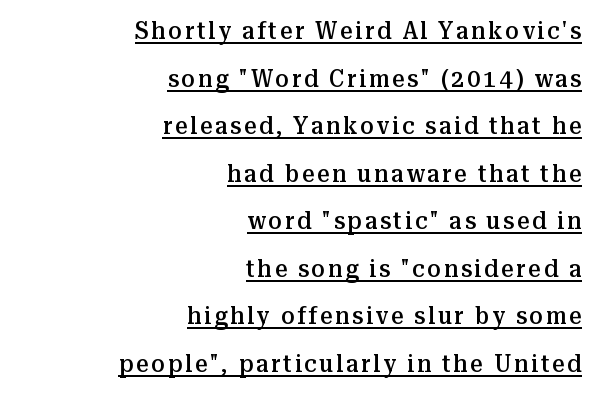
How heavy is the stroke? Medium-heavy — a semibold, shy of bold. Where is the straight margin? On the right. The line-height multiplier appears high, well above default. When letters stand straight like this, we call the style roman or upright. This rendering features underlined lettering.
